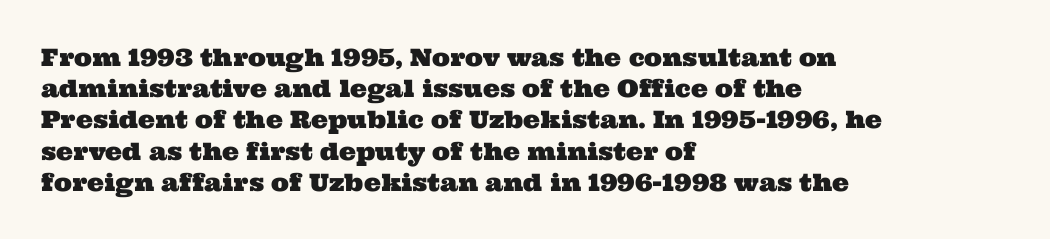
Each row of text sits above clean, open space. Default kerning and tracking; the words read as compact shapes. Vertically, the passage feels balanced, rows spaced as you'd expect. Horizontally, the lines are justified to the leading edge only.
